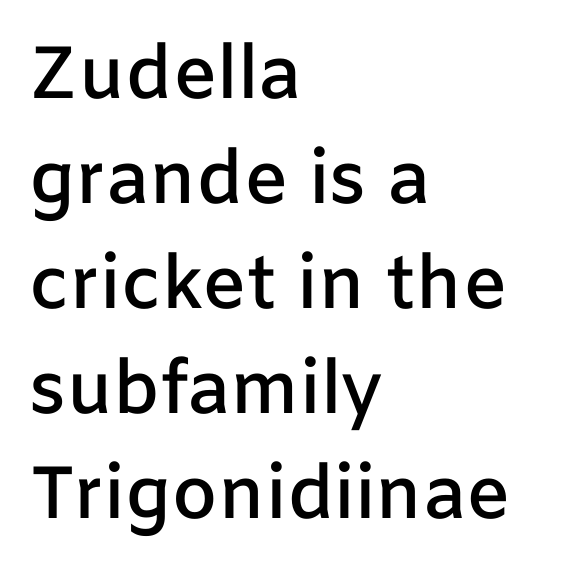
Honestly, the row spacing looks completely unremarkable. Weight: semibold (demi). The specimen omits any rule beneath the text block's lines. Observe the absence of serifs on each vertical stroke in this sample. You could not count columns in this text — the font is proportionally spaced.
